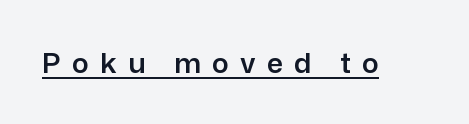
The horizontal fit of the characters is loose and conspicuously gappy. Like a heading marked for emphasis, these lines bear an underscore. The axis of the letterforms is exactly vertical. These lines are composed in type without serifs.
